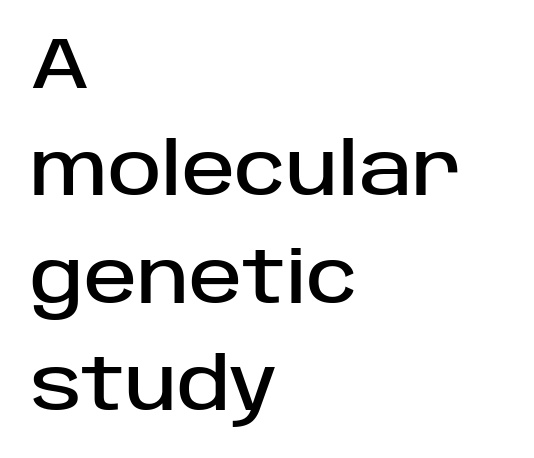
Nothing unusual about the tracking: characters are spaced as the font intends. Descenders hang freely into open space. Grotesque or geometric, the face here clearly has no serifs. The typesetter chose a ragged-right arrangement here. Does the leading feel generous? No, just average.
